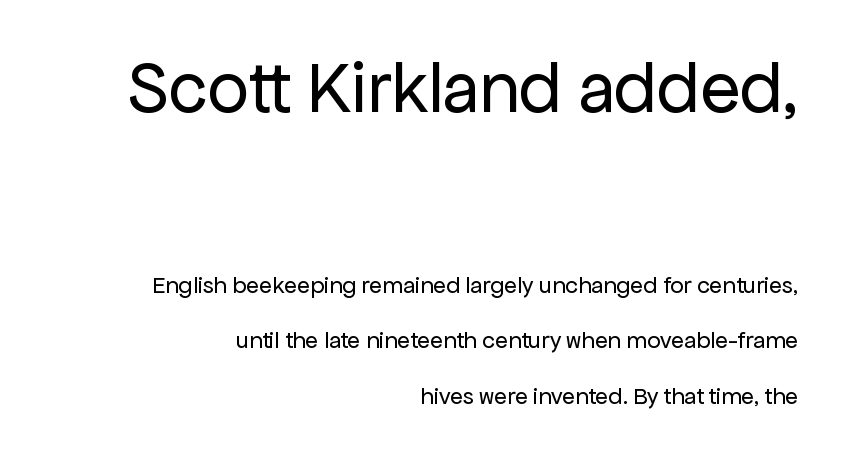
{"serif": "no", "italic": "no", "bold": "no", "weight": "regular", "width": "normal", "stroke_contrast": "low", "x_height": "medium", "monospaced": "no", "underline": "no", "align": "right", "line_spacing": "loose", "line_spacing_ratio": 2.31, "letter_spacing": "normal", "letter_spacing_em": 0.0, "larger_block": "first", "size_ratio": 3.04, "glyph_px": 73}
